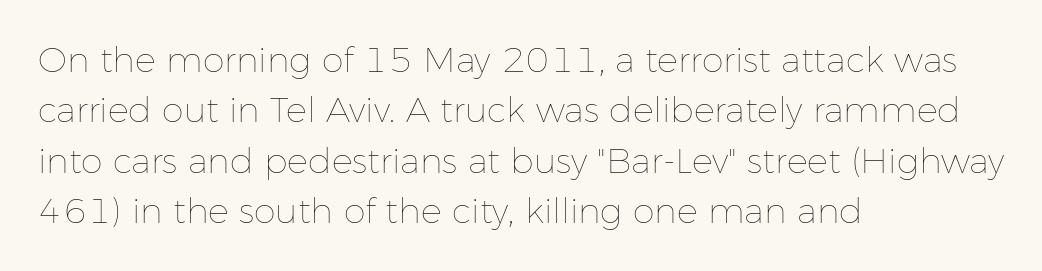
Q: Is the text bold? A: No.
Q: Is the text italic (slanted)? A: No, it is upright.
Q: Is the text underlined? A: No.
Q: How is the paragraph aligned? A: Left-aligned.
Q: Is the spacing between letters normal or unusually wide? A: Normal.
Q: Is the spacing between lines tight, normal or loose? A: Normal.
Q: Width (condensed, normal, or wide)? A: Normal.
Q: Stroke contrast? A: Low.
Q: x-height? A: Medium.
Q: Monospaced? A: No.
